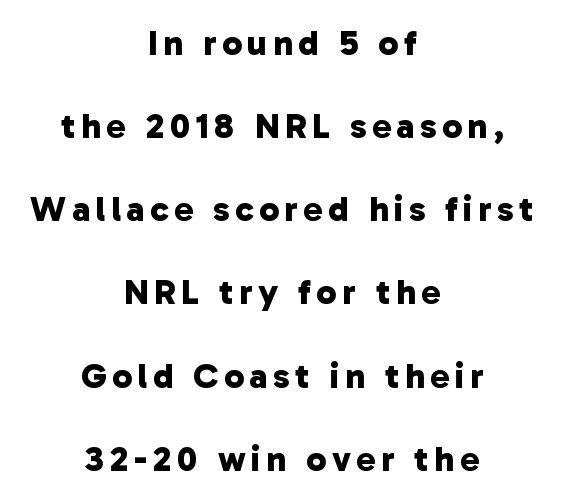
The image shows 36 px bold sans-serif type; set centered, loose line spacing (2.31x), not underlined; low stroke contrast and a medium x-height.
